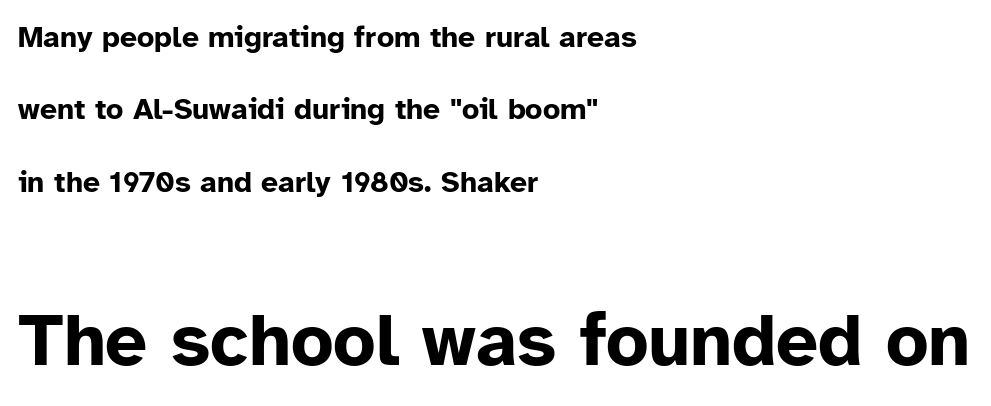
Q: Is the text bold? A: Yes.
Q: Is the text italic (slanted)? A: No, it is upright.
Q: Is the typeface a serif or a sans-serif typeface? A: Sans-serif.
Q: Is the text underlined? A: No.
Q: How is the paragraph aligned? A: Left-aligned.
Q: Is the spacing between letters normal or unusually wide? A: Normal.
Q: Is the spacing between lines tight, normal or loose? A: Loose.
Q: Which block of text is set in a larger size, the first (top) or the second (bottom)? A: The second (bottom) one.
Q: Width (condensed, normal, or wide)? A: Normal.
Q: Stroke contrast? A: Low.
Q: x-height? A: Medium.
Q: Monospaced? A: No.
